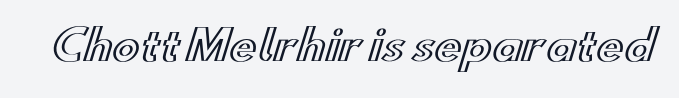
The gaps between neighbouring characters are ordinary and unremarkable. Varying glyph widths throughout — classic text-font behaviour. Clear beneath every line of the passage.
